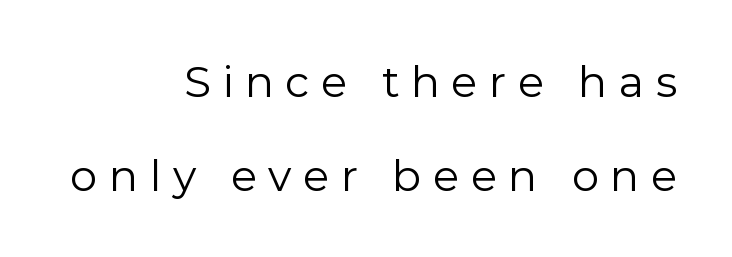
Q: Is the text bold? A: No.
Q: Is the text italic (slanted)? A: No, it is upright.
Q: Is the typeface a serif or a sans-serif typeface? A: Sans-serif.
Q: Is the text underlined? A: No.
Q: How is the paragraph aligned? A: Right-aligned.
Q: Is the spacing between letters normal or unusually wide? A: Unusually wide.
Q: Is the spacing between lines tight, normal or loose? A: Loose.
Q: Width (condensed, normal, or wide)? A: Normal.
Q: Stroke contrast? A: Low.
Q: x-height? A: Medium.
Q: Monospaced? A: No.
